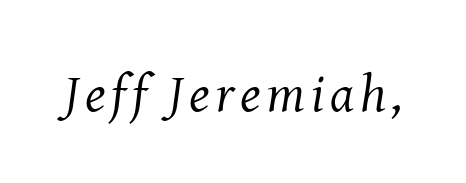
You could not count columns in this text — the font is proportionally spaced. There's an unmistakable incline to the writing here. The face looks like a standard text weight, possibly lighter. Is this a sans? No — the strokes have serifs. Underlining? Definitely not there.
